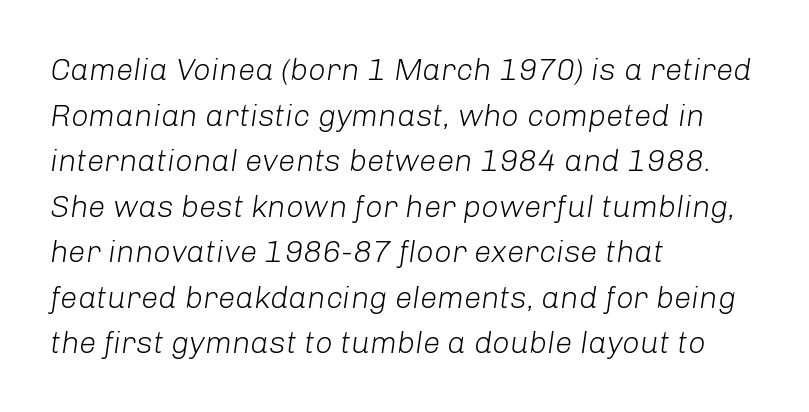
{"italic": "yes", "lean": "right", "slant_degrees": 8, "bold": "no", "weight": "light", "width": "normal", "stroke_contrast": "low", "x_height": "medium", "monospaced": "no", "underline": "no", "align": "left", "line_spacing": "normal", "line_spacing_ratio": 1.47, "letter_spacing": "normal", "letter_spacing_em": 0.0, "glyph_px": 31}
